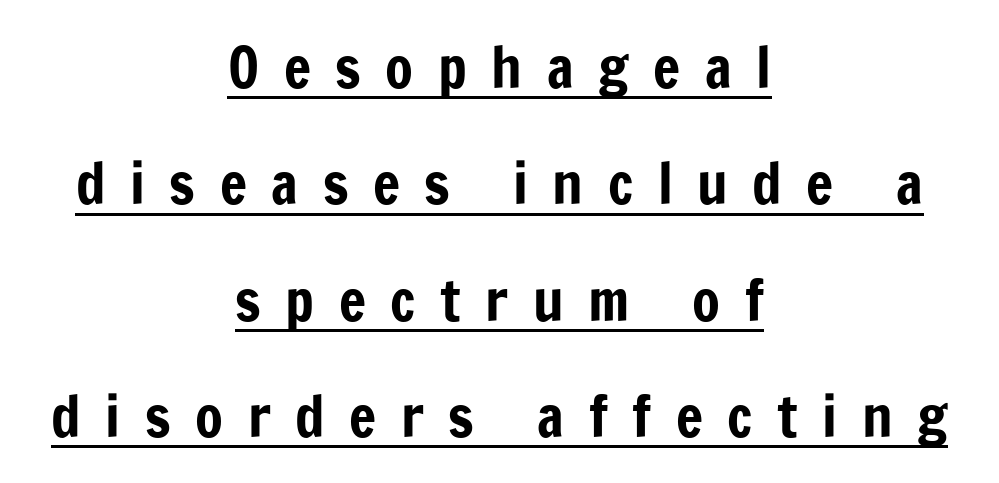
To sum up the face: it is a sans, with no serifs. If you folded the block vertically in half, each line would mirror itself in length. Think of a printed novel: that variable character pitch is what you see here. The glyphs are accompanied by a horizontal stroke just below them. Whoever set this chose breathing room over compactness in the vertical rhythm. Posture: vertical.
